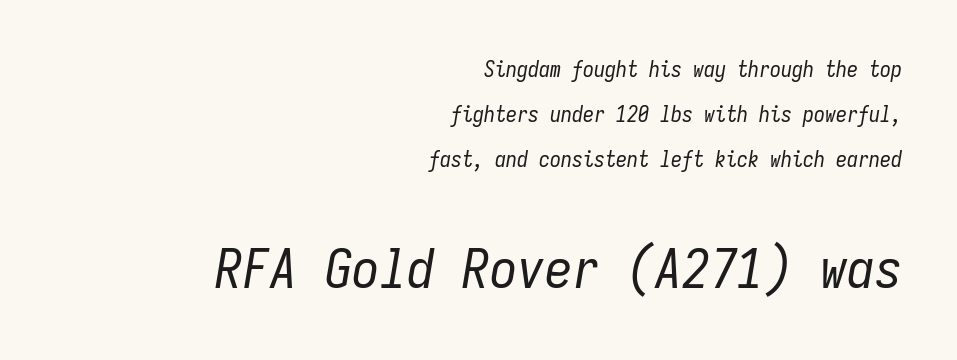
Q: Is the text bold? A: No.
Q: Is the text italic (slanted)? A: Yes, it leans right by about 9 degrees.
Q: Is the text underlined? A: No.
Q: How is the paragraph aligned? A: Right-aligned.
Q: Is the spacing between letters normal or unusually wide? A: Normal.
Q: Is the spacing between lines tight, normal or loose? A: Loose.
Q: Which block of text is set in a larger size, the first (top) or the second (bottom)? A: The second (bottom) one.
Q: Width (condensed, normal, or wide)? A: Condensed.
Q: Stroke contrast? A: Low.
Q: x-height? A: Medium.
Q: Monospaced? A: Yes.
